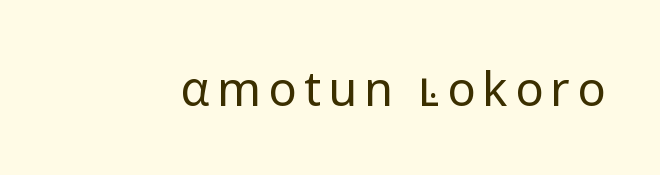
Rule under the text: the space is simply empty. Tall strokes in this sample are plumb rather than angled. Examine the stroke ends and you'll find no serifs. The cut favours lightness, reaching ordinary text weight at its darkest. Each letter keeps its own natural width here, so spacing adapts to shape.
